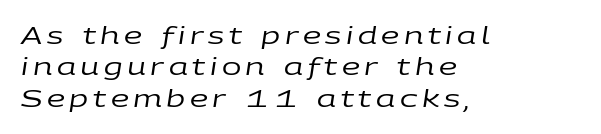
The image shows 23 px text type, italic (leaning right); set left-aligned, normal line spacing (1.36x), unusually wide letter spacing (+0.2 em), not underlined.
